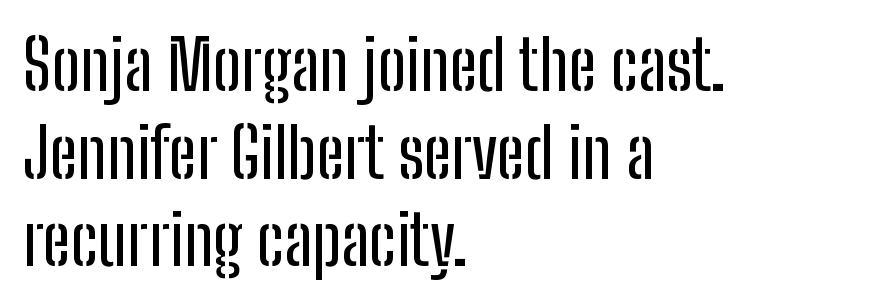
The image shows 69 px condensed sans-serif type, upright; set left-aligned, normal line spacing (1.27x), normal letter spacing, not underlined; low stroke contrast and a medium x-height.
